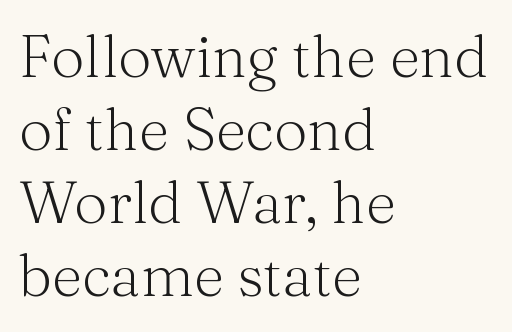
In CSS terms this would be text-align: left. Letter spacing: default. The weight would be labelled regular, book, light, or lighter still. A typesetter would mark this as roman, not italic.
